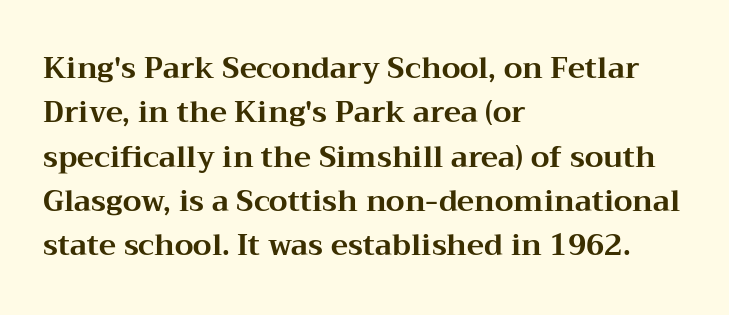
{"serif": "yes", "italic": "no", "bold": "yes", "weight": "bold", "width": "wide", "stroke_contrast": "medium", "x_height": "medium", "monospaced": "no", "underline": "no", "align": "left", "line_spacing": "normal", "line_spacing_ratio": 1.53, "letter_spacing": "normal", "letter_spacing_em": 0.0, "glyph_px": 29}
